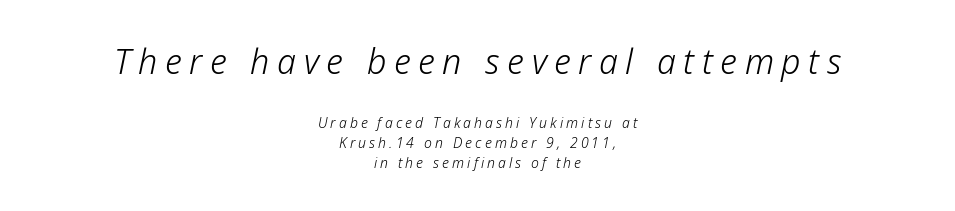
Line starts and ends both wander, symmetrically. The letters are slanted; this is an italic face. On a weight scale, this lands at 450 or below. Which chunk is bigger? The first one — the top block dwarfs the bottom. The passage shown is typed in a proportional face where columns would drift.
